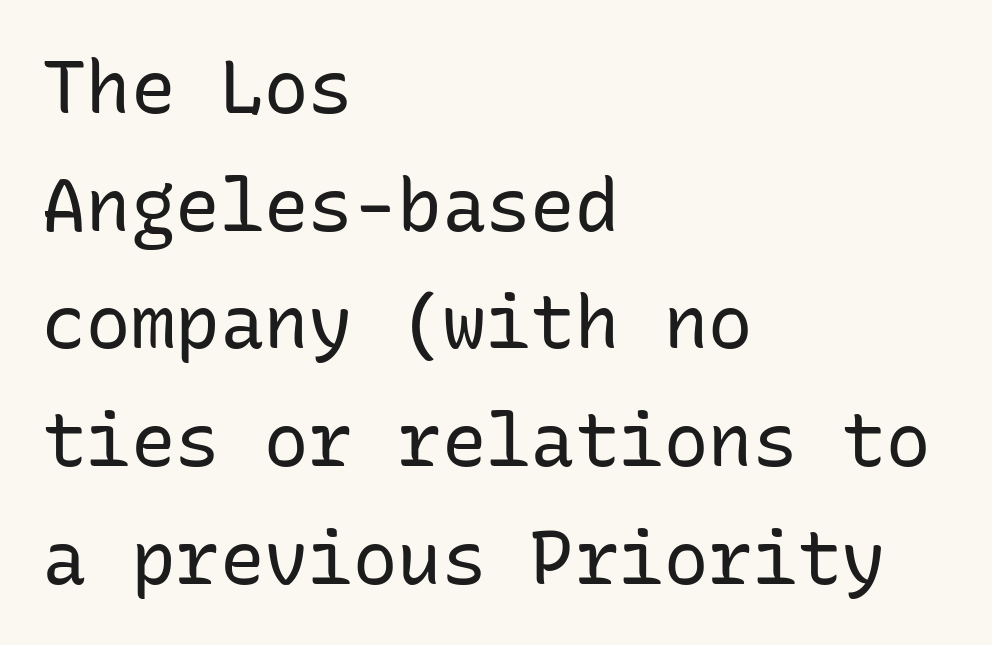
The string is rendered with underlining switched off. Normally led — the rows are evenly, conventionally spaced. Classification — sans serif. Tracking value appears to be zero — textbook default spacing.
